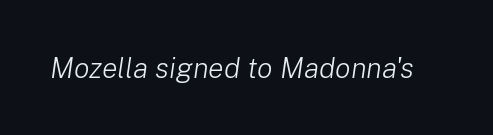
The image shows 29 px light type, italic (leaning right); set normal letter spacing, not underlined; low stroke contrast and a medium x-height.
